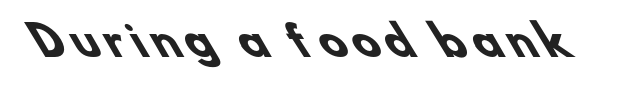
Q: Is the text bold? A: Yes.
Q: Is the typeface a serif or a sans-serif typeface? A: Sans-serif.
Q: Is the text underlined? A: No.
Q: Width (condensed, normal, or wide)? A: Normal.
Q: Stroke contrast? A: Low.
Q: x-height? A: Small.
Q: Monospaced? A: No.
